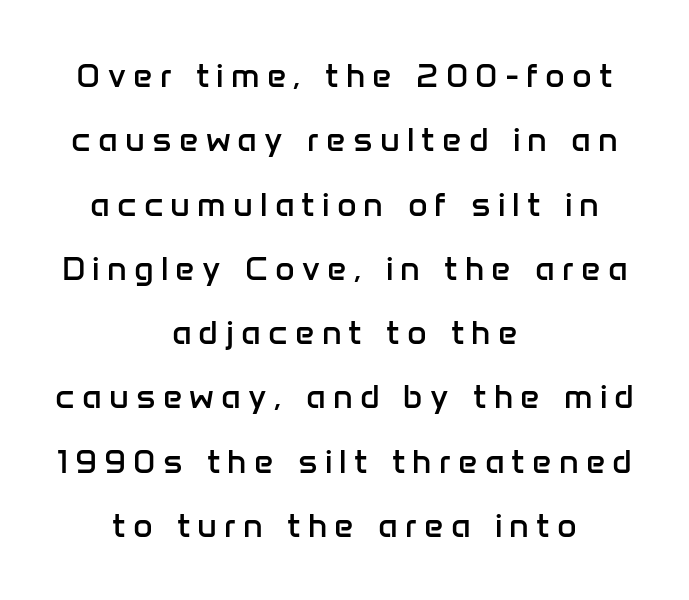
{"serif": "no", "italic": "no", "bold": "no", "weight": "regular", "width": "normal", "stroke_contrast": "low", "x_height": "medium", "monospaced": "no", "underline": "no", "align": "center", "line_spacing_ratio": 1.89, "letter_spacing": "wide", "letter_spacing_em": 0.21, "glyph_px": 34}
